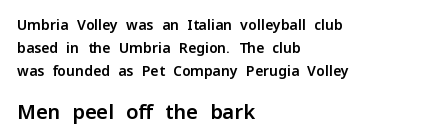
The image shows 20 px text type, upright; set left-aligned, normal line spacing (1.63x), normal letter spacing, not underlined; the second (bottom) block is 1.43x larger.
